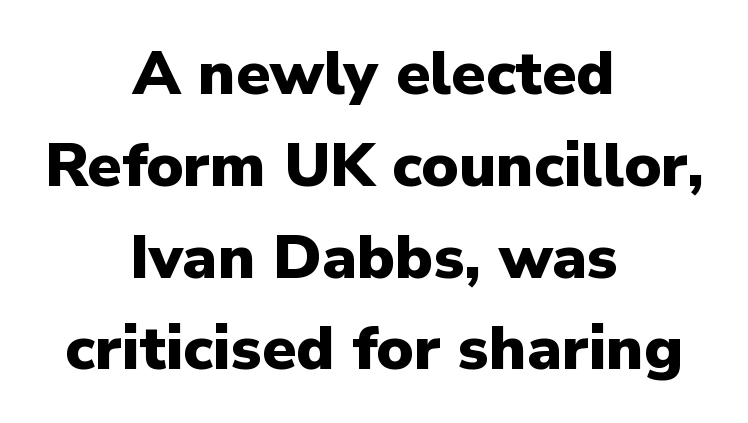
{"serif": "no", "italic": "no", "bold": "yes", "weight": "heavy", "width": "normal", "stroke_contrast": "low", "x_height": "medium", "monospaced": "no", "underline": "no", "align": "center", "line_spacing": "normal", "line_spacing_ratio": 1.48, "letter_spacing": "normal", "letter_spacing_em": 0.0, "glyph_px": 62}
